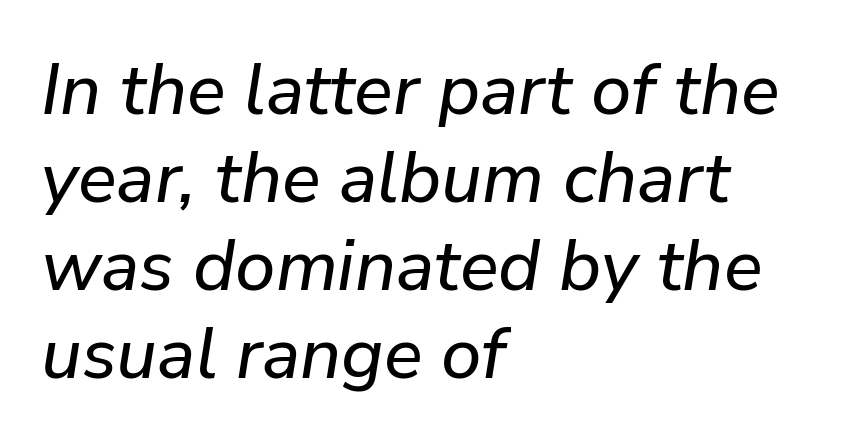
Q: Is the text italic (slanted)? A: Yes, it leans right by about 9 degrees.
Q: Is the text underlined? A: No.
Q: How is the paragraph aligned? A: Left-aligned.
Q: Is the spacing between letters normal or unusually wide? A: Normal.
Q: Width (condensed, normal, or wide)? A: Normal.
Q: Stroke contrast? A: Low.
Q: x-height? A: Medium.
Q: Monospaced? A: No.
